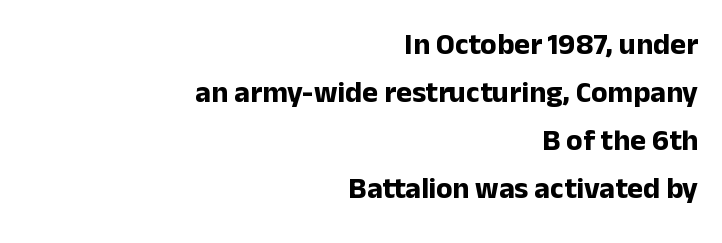
Q: Is the text bold? A: Yes.
Q: Is the text italic (slanted)? A: No, it is upright.
Q: Is the typeface a serif or a sans-serif typeface? A: Sans-serif.
Q: Is the text underlined? A: No.
Q: How is the paragraph aligned? A: Right-aligned.
Q: Is the spacing between letters normal or unusually wide? A: Normal.
Q: Is the spacing between lines tight, normal or loose? A: Normal.
Q: Width (condensed, normal, or wide)? A: Normal.
Q: Stroke contrast? A: Low.
Q: x-height? A: Medium.
Q: Monospaced? A: No.
